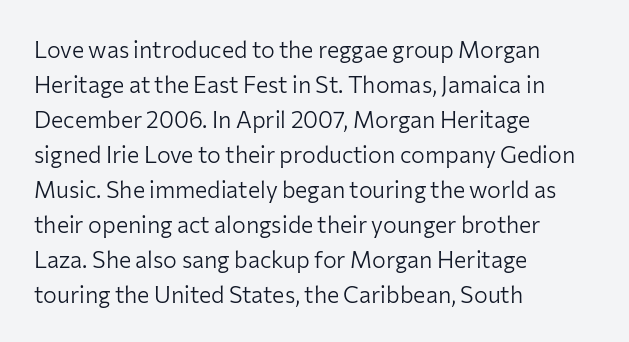
Weight: not bold — regular or lighter. The typesetter chose a ragged-right arrangement here. Each new line begins a customary step beneath the previous one. You could call the tracking neutral — neither tight nor loose. Only glyphs here, with clear space below each row. You can tell it's not italic because the verticals are truly vertical.
